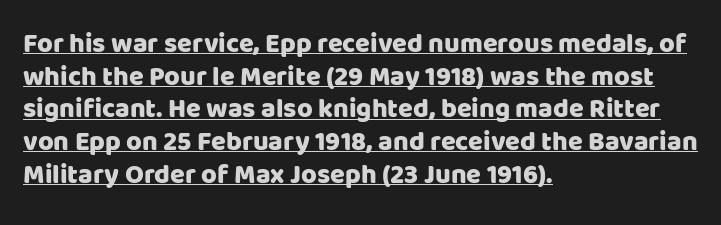
A rule runs beneath these lines of type. Rendered with straight, roman letterforms. Between one letter and the next there's only the usual sliver of space. One-word summary of the alignment: left.
